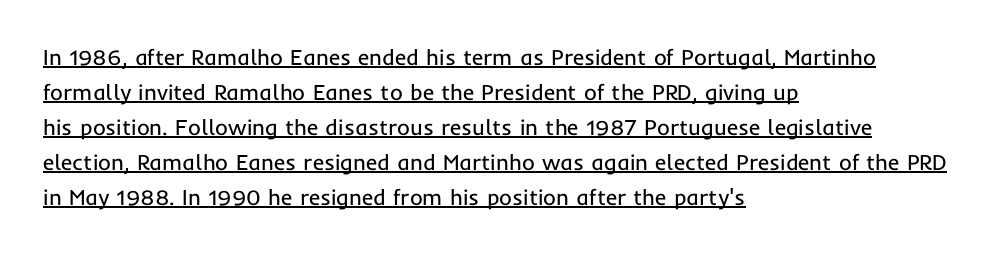
The image shows 22 px text type, upright; set left-aligned, normal line spacing (1.59x), normal letter spacing, underlined.
